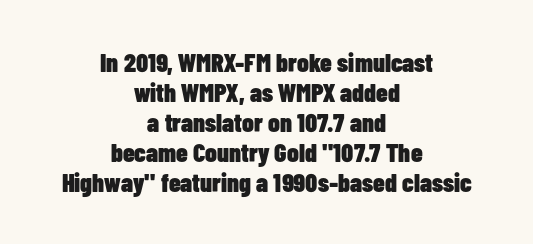
The image shows 26 px bold type, upright; set centered, tight line spacing (1.15x), normal letter spacing, not underlined.
